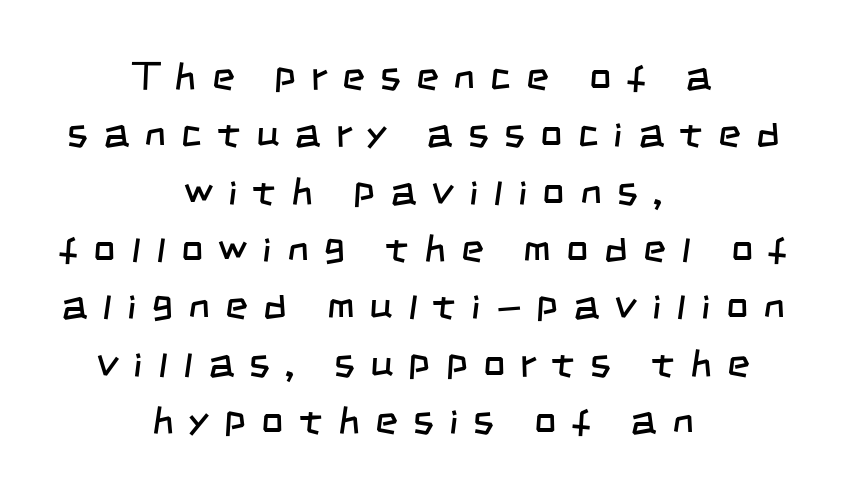
{"serif": "no", "bold": "no", "weight": "regular", "width": "condensed", "stroke_contrast": "low", "x_height": "large", "monospaced": "no", "underline": "no", "align": "center", "line_spacing": "normal", "line_spacing_ratio": 1.47, "letter_spacing": "wide", "letter_spacing_em": 0.39, "glyph_px": 39}
